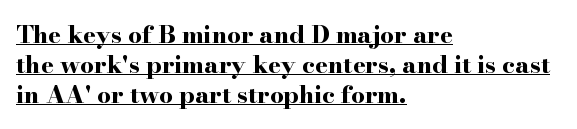
The image shows 24 px bold type, upright; set left-aligned, normal line spacing (1.25x), normal letter spacing, underlined.
